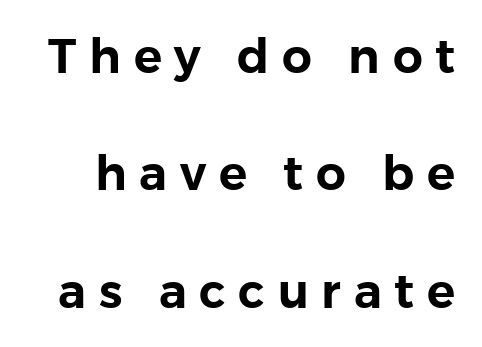
The image shows 47 px sans-serif type, upright; set loose line spacing (2.5x), unusually wide letter spacing (+0.27 em), not underlined; low stroke contrast and a medium x-height.
